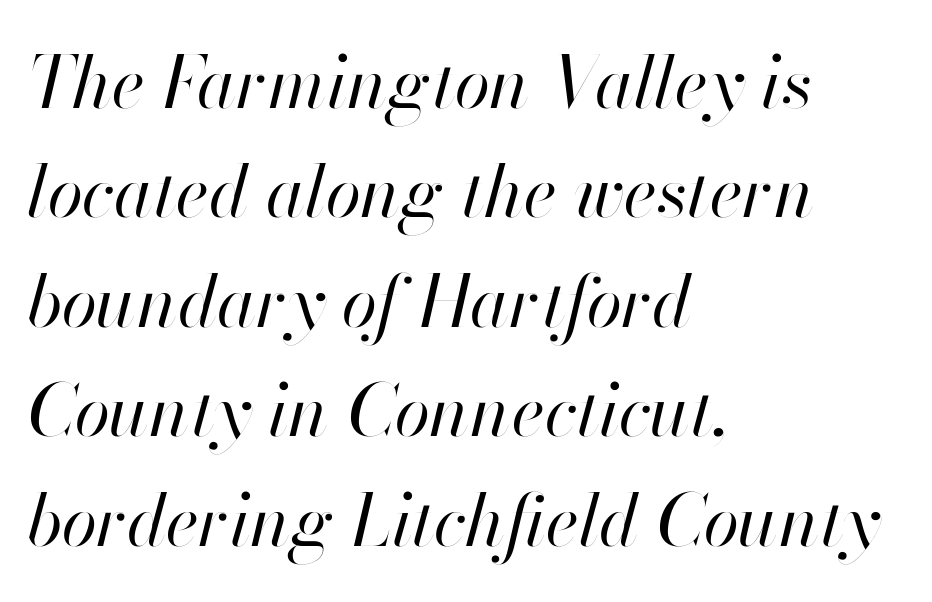
{"italic": "yes", "lean": "right", "slant_degrees": 13, "bold": "no", "weight": "regular", "width": "normal", "stroke_contrast": "high", "x_height": "small", "monospaced": "no", "underline": "no", "align": "left", "line_spacing": "normal", "line_spacing_ratio": 1.52, "letter_spacing": "normal", "letter_spacing_em": 0.0, "glyph_px": 72}
